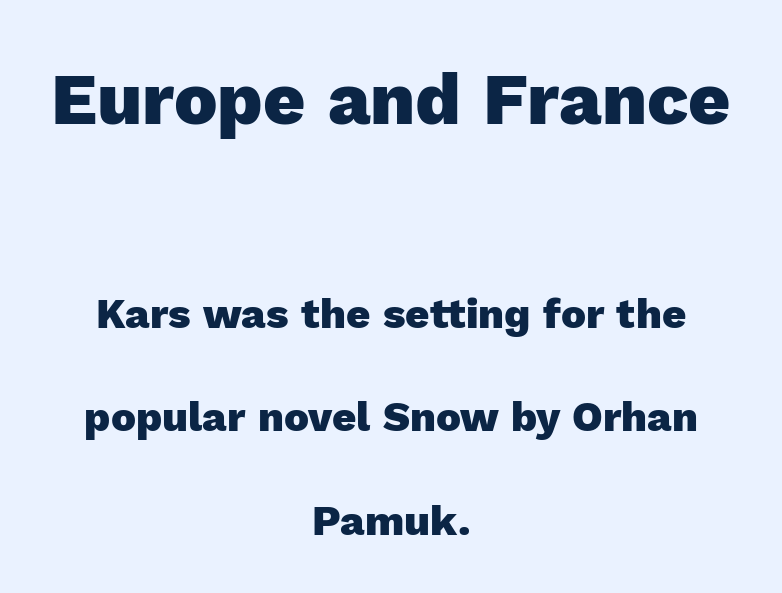
{"serif": "no", "italic": "no", "bold": "yes", "weight": "heavy", "width": "normal", "x_height": "medium", "monospaced": "no", "underline": "no", "align": "center", "line_spacing": "loose", "line_spacing_ratio": 2.46, "letter_spacing": "normal", "letter_spacing_em": 0.0, "larger_block": "first", "size_ratio": 1.74, "glyph_px": 73}
